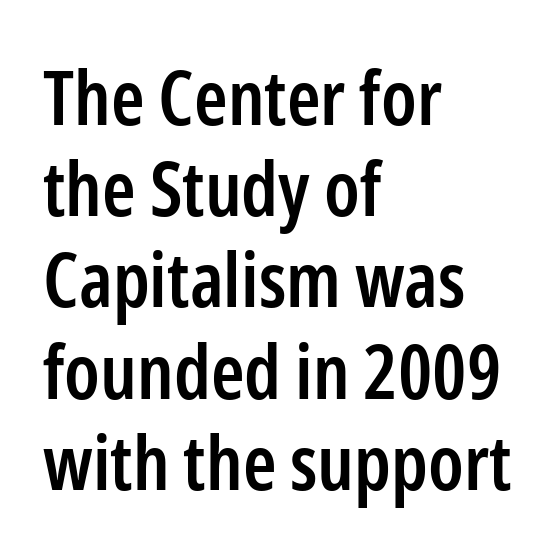
Q: Is the text bold? A: Semi-bold.
Q: Is the text italic (slanted)? A: No, it is upright.
Q: Is the typeface a serif or a sans-serif typeface? A: Sans-serif.
Q: Is the text underlined? A: No.
Q: How is the paragraph aligned? A: Left-aligned.
Q: Is the spacing between letters normal or unusually wide? A: Normal.
Q: Width (condensed, normal, or wide)? A: Condensed.
Q: Stroke contrast? A: Low.
Q: x-height? A: Medium.
Q: Monospaced? A: No.
